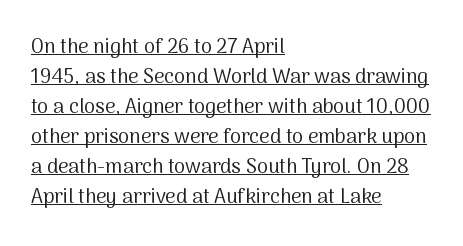
Compared with typical paragraphs, the rows here are spaced about the same. These glyphs show unthickened strokes, regular width or finer. In designer terms, the underline attribute is active on this setting. Teacher's note: observe the even left margin — that is flush-left alignment.
